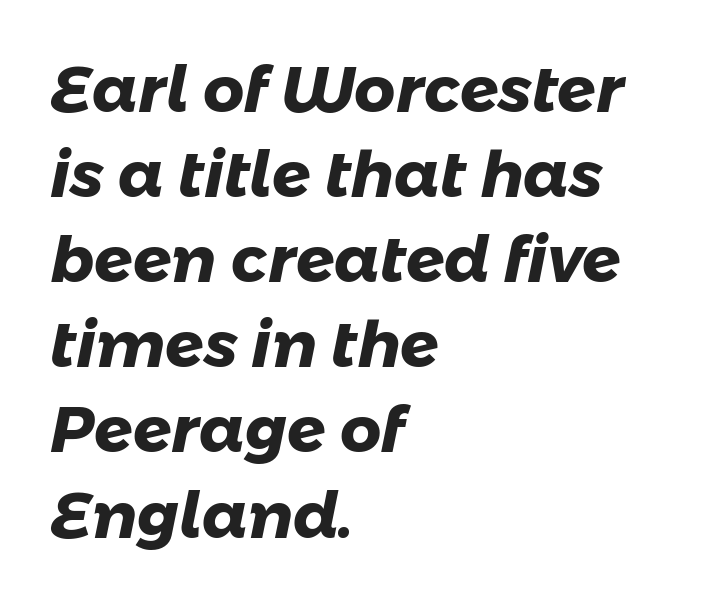
Q: Is the text bold? A: Yes.
Q: Is the typeface a serif or a sans-serif typeface? A: Sans-serif.
Q: Is the text underlined? A: No.
Q: How is the paragraph aligned? A: Left-aligned.
Q: Is the spacing between letters normal or unusually wide? A: Normal.
Q: Is the spacing between lines tight, normal or loose? A: Normal.
Q: Width (condensed, normal, or wide)? A: Normal.
Q: Stroke contrast? A: Low.
Q: x-height? A: Medium.
Q: Monospaced? A: No.
